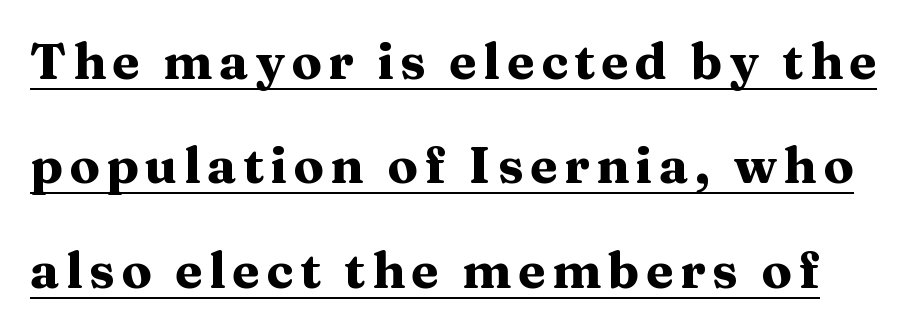
The image shows 50 px heavy, wide serif type, upright; set loose line spacing (2.09x), underlined; medium stroke contrast and a medium x-height.
